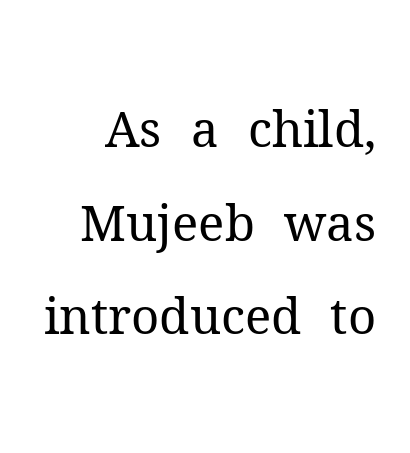
{"serif": "yes", "italic": "no", "bold": "no", "weight": "regular", "width": "normal", "stroke_contrast": "medium", "x_height": "medium", "monospaced": "no", "underline": "no", "line_spacing": "loose", "line_spacing_ratio": 1.91, "letter_spacing": "normal", "letter_spacing_em": 0.0, "glyph_px": 49}
